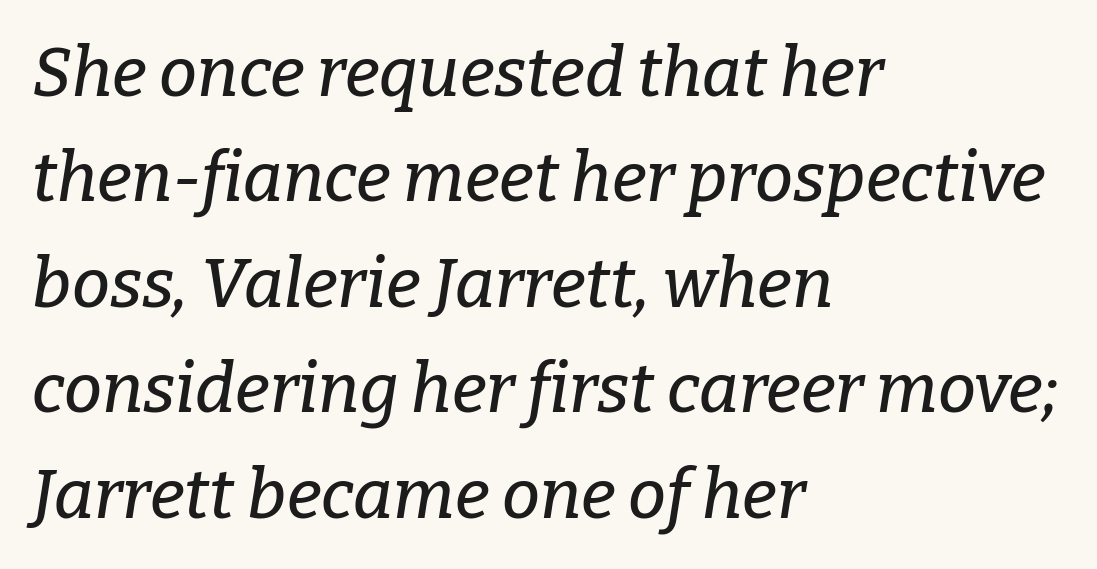
You could not count columns in this text — the font is proportionally spaced. Is the letter spacing exaggerated? No — it looks like the ordinary default. The text block is weighted toward the left margin, trailing off unevenly rightward. Anything drawn beneath the words? Only blank space. The typeface chosen for these lines features serifs.
